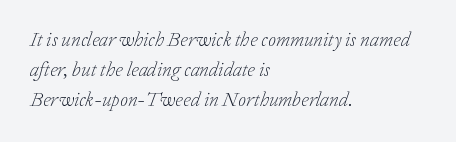
The image shows 20 px text type, italic (leaning right); set left-aligned, normal line spacing (1.51x), normal letter spacing, not underlined.
